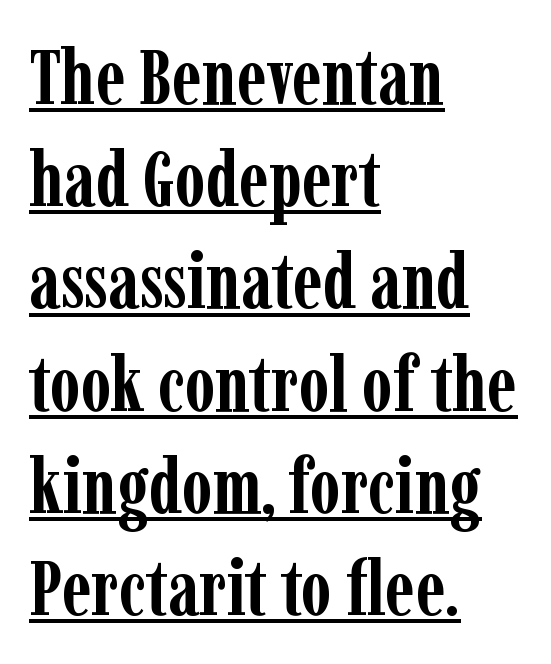
The image shows 78 px semibold, condensed serif type, upright; set left-aligned, normal line spacing (1.31x), normal letter spacing, underlined; low stroke contrast and a medium x-height.
